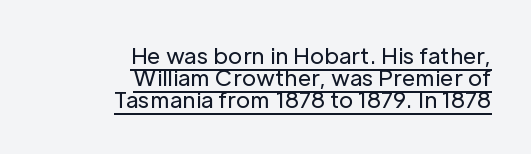
Q: Is the text bold? A: No.
Q: Is the text italic (slanted)? A: No, it is upright.
Q: Is the text underlined? A: Yes.
Q: How is the paragraph aligned? A: Right-aligned.
Q: Is the spacing between letters normal or unusually wide? A: Normal.
Q: Is the spacing between lines tight, normal or loose? A: Tight.
